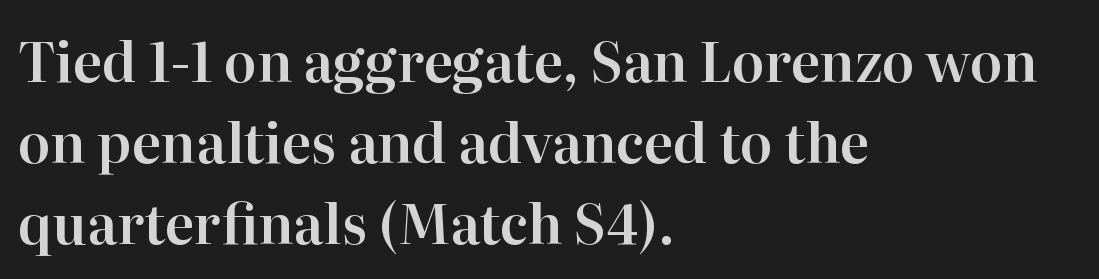
Regarding serifs, this sample has them. A normal amount of white space separates one row of letters from the next. Any mark beneath the type? The region is blank. Quick note: not italic, upright. A typesetter would call this zero additional tracking. Where is the straight margin? On the left.
